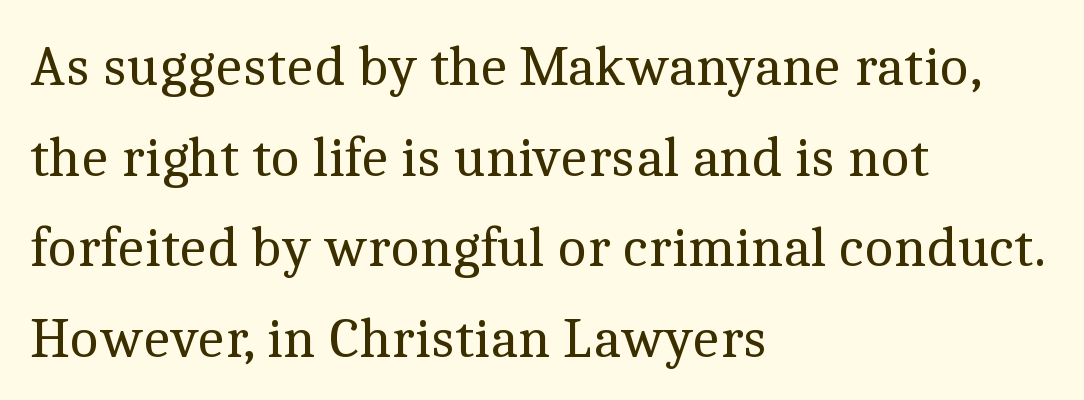
Q: Is the text bold? A: No.
Q: Is the text italic (slanted)? A: No, it is upright.
Q: Is the typeface a serif or a sans-serif typeface? A: Serif.
Q: Is the text underlined? A: No.
Q: How is the paragraph aligned? A: Left-aligned.
Q: Is the spacing between letters normal or unusually wide? A: Normal.
Q: Is the spacing between lines tight, normal or loose? A: Normal.
Q: Width (condensed, normal, or wide)? A: Normal.
Q: x-height? A: Medium.
Q: Monospaced? A: No.
